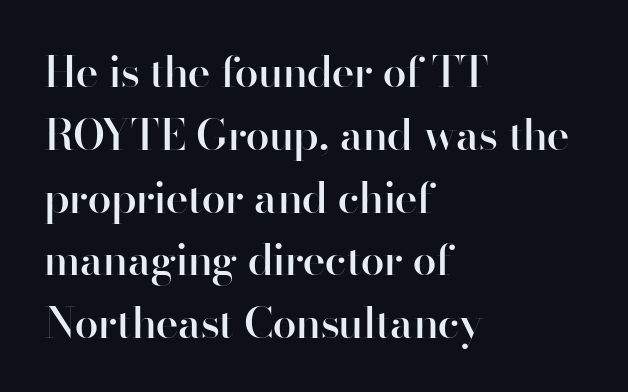
The image shows 43 px semibold sans-serif type, upright; set left-aligned, normal line spacing (1.46x), normal letter spacing, not underlined; high stroke contrast and a small x-height.
